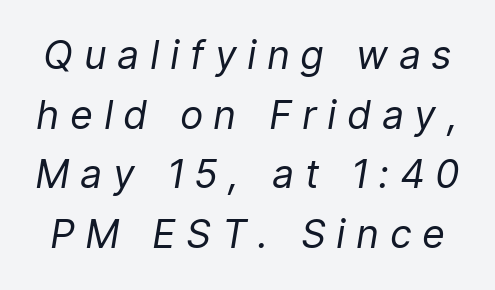
The strokes carry an ordinary text weight at most. Quick note: italic. Words appear elongated and porous because spacing is wide. Rows of type keep a routine distance in the vertical direction. The passage shown is typed in a proportional face where columns would drift. Type without underlining.
